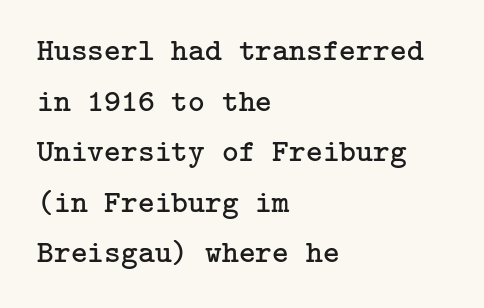
{"serif": "yes", "italic": "no", "bold": "no", "weight": "regular", "width": "normal", "stroke_contrast": "low", "x_height": "medium", "underline": "no", "align": "left", "line_spacing": "normal", "line_spacing_ratio": 1.58, "letter_spacing": "normal", "letter_spacing_em": 0.0, "glyph_px": 32}
